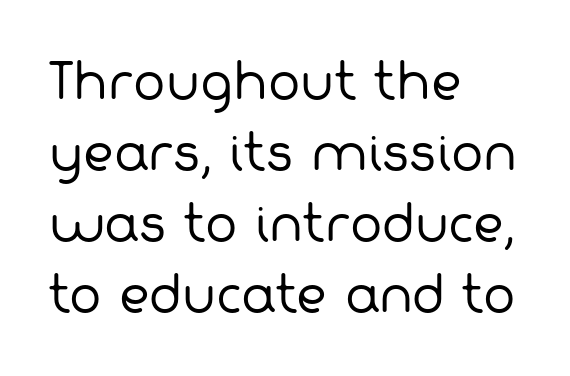
Q: Is the text bold? A: No.
Q: Is the typeface a serif or a sans-serif typeface? A: Sans-serif.
Q: Is the text underlined? A: No.
Q: How is the paragraph aligned? A: Left-aligned.
Q: Is the spacing between letters normal or unusually wide? A: Normal.
Q: Is the spacing between lines tight, normal or loose? A: Normal.
Q: Width (condensed, normal, or wide)? A: Normal.
Q: Stroke contrast? A: Low.
Q: x-height? A: Medium.
Q: Monospaced? A: No.
